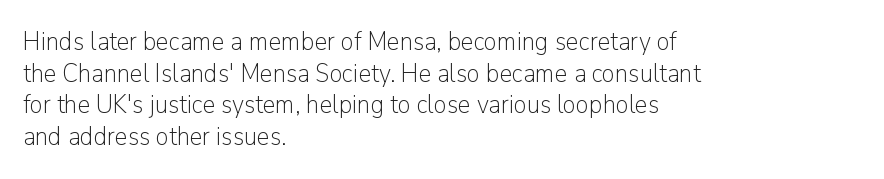
Q: Is the text bold? A: No.
Q: Is the text italic (slanted)? A: No, it is upright.
Q: Is the text underlined? A: No.
Q: How is the paragraph aligned? A: Left-aligned.
Q: Is the spacing between letters normal or unusually wide? A: Normal.
